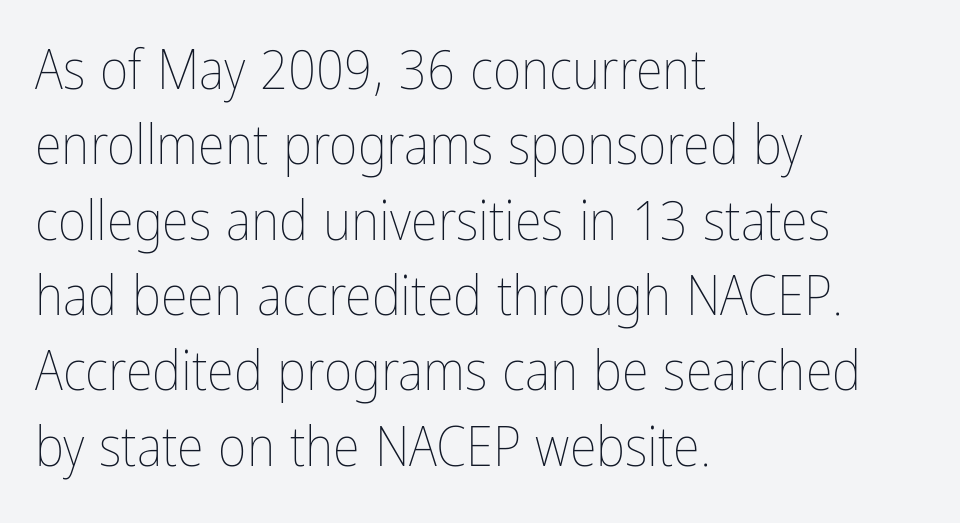
Weight: regular or lighter. The letters sit at their default tracking, neither squeezed nor spread. In terms of leading, this rendering sits right in the middle. The face used here is proportionally spaced, like ordinary book or web type.
